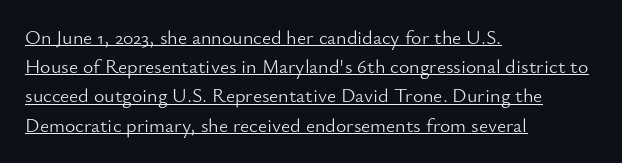
The image shows 20 px text type, upright; set left-aligned, normal line spacing (1.46x), normal letter spacing, underlined.
